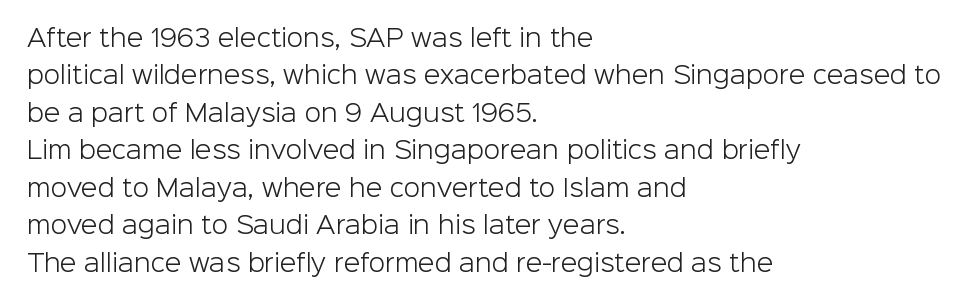
The image shows 24 px text type, upright; set left-aligned, normal line spacing (1.56x), normal letter spacing, not underlined.
